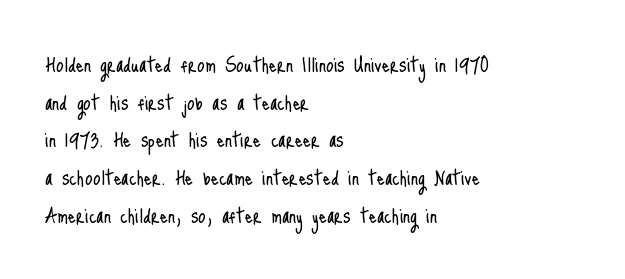
{"italic": "no", "bold": "no", "underline": "no", "align": "left", "line_spacing": "normal", "line_spacing_ratio": 1.51, "letter_spacing": "normal", "letter_spacing_em": 0.0, "glyph_px": 25}
